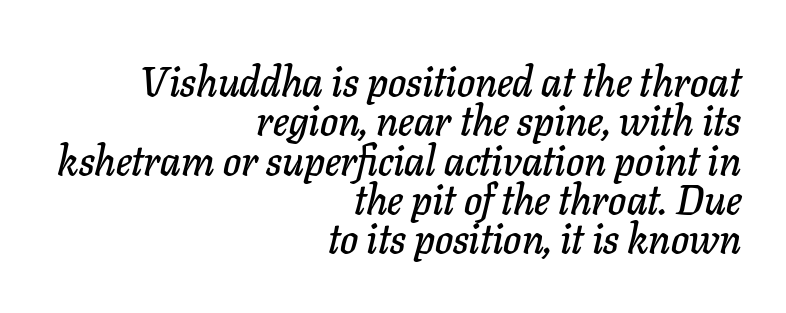
The image shows 41 px text type, italic (leaning right); set right-aligned, tight line spacing (0.96x), normal letter spacing, not underlined; low stroke contrast and a medium x-height.
